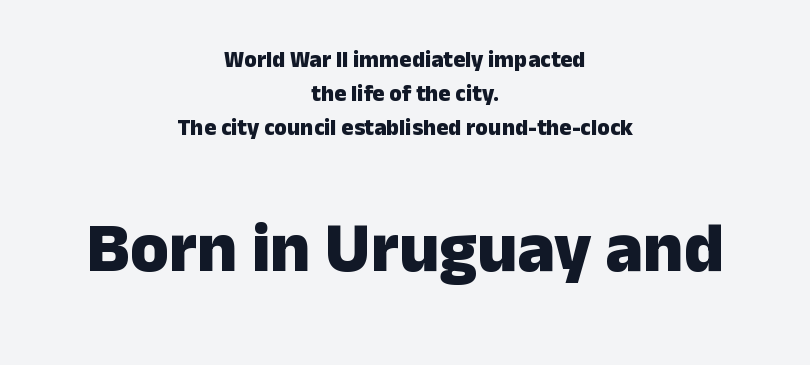
The image shows 70 px heavy sans-serif type, upright; set centered, normal line spacing (1.48x), normal letter spacing, not underlined; the second (bottom) block is 3.04x larger; low stroke contrast and a medium x-height.
